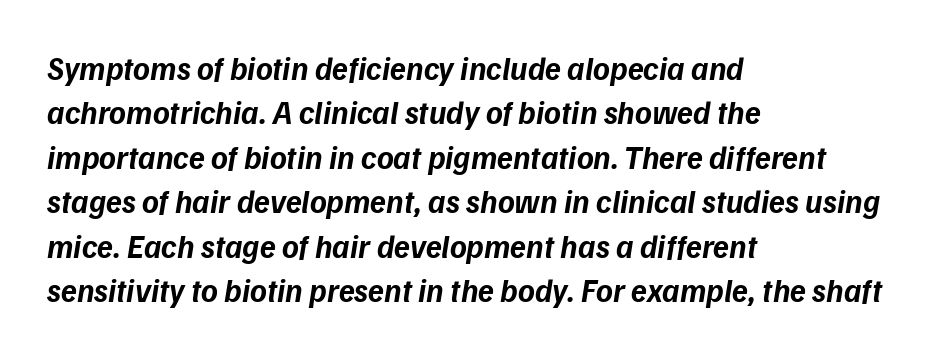
The image shows 32 px bold sans-serif type; set left-aligned, normal line spacing (1.39x), normal letter spacing, not underlined; low stroke contrast and a medium x-height.
